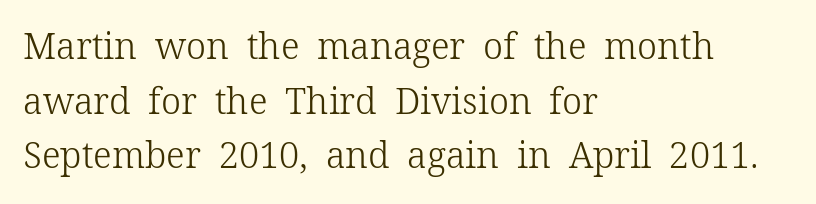
Q: Is the text bold? A: No.
Q: Is the text italic (slanted)? A: No, it is upright.
Q: Is the typeface a serif or a sans-serif typeface? A: Serif.
Q: Is the text underlined? A: No.
Q: How is the paragraph aligned? A: Left-aligned.
Q: Is the spacing between letters normal or unusually wide? A: Normal.
Q: Is the spacing between lines tight, normal or loose? A: Normal.
Q: Width (condensed, normal, or wide)? A: Normal.
Q: Stroke contrast? A: Low.
Q: x-height? A: Medium.
Q: Monospaced? A: No.
